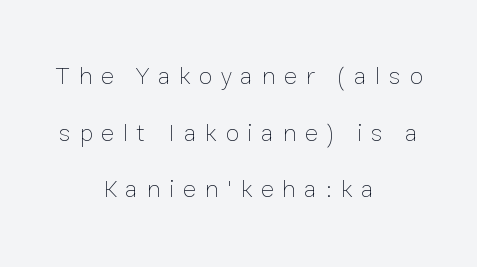
Q: Is the text bold? A: No.
Q: Is the text italic (slanted)? A: No, it is upright.
Q: Is the text underlined? A: No.
Q: How is the paragraph aligned? A: Centered.
Q: Is the spacing between letters normal or unusually wide? A: Unusually wide.
Q: Is the spacing between lines tight, normal or loose? A: Loose.
